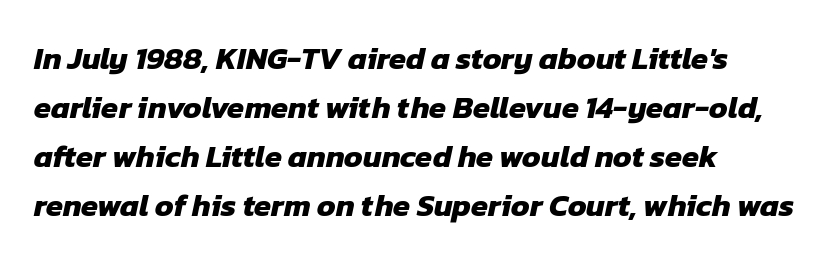
Q: Is the text bold? A: Yes.
Q: Is the typeface a serif or a sans-serif typeface? A: Sans-serif.
Q: Is the text underlined? A: No.
Q: How is the paragraph aligned? A: Left-aligned.
Q: Is the spacing between letters normal or unusually wide? A: Normal.
Q: Is the spacing between lines tight, normal or loose? A: Normal.
Q: Width (condensed, normal, or wide)? A: Normal.
Q: Stroke contrast? A: Low.
Q: x-height? A: Medium.
Q: Monospaced? A: No.
